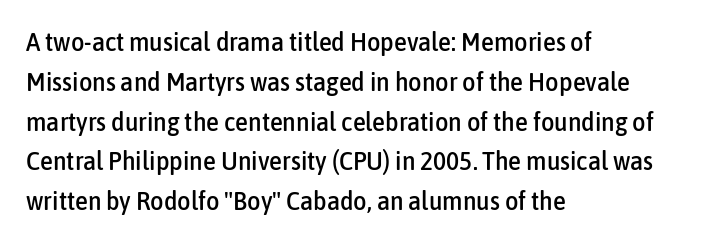
Q: Is the text italic (slanted)? A: No, it is upright.
Q: Is the text underlined? A: No.
Q: How is the paragraph aligned? A: Left-aligned.
Q: Is the spacing between letters normal or unusually wide? A: Normal.
Q: Is the spacing between lines tight, normal or loose? A: Normal.
